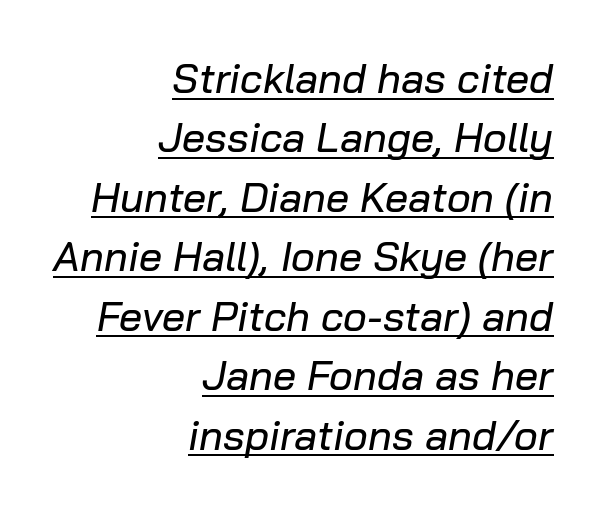
Has an underline been added? It has. Slant detected: the letters are inclined. All the whitespace from short lines collects on the left. This sample uses plain, unmodified letter spacing.
